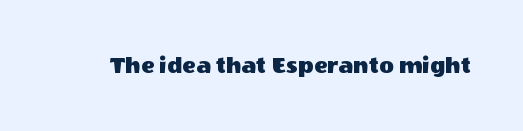
The image shows 25 px text type, upright; set normal letter spacing, not underlined.
